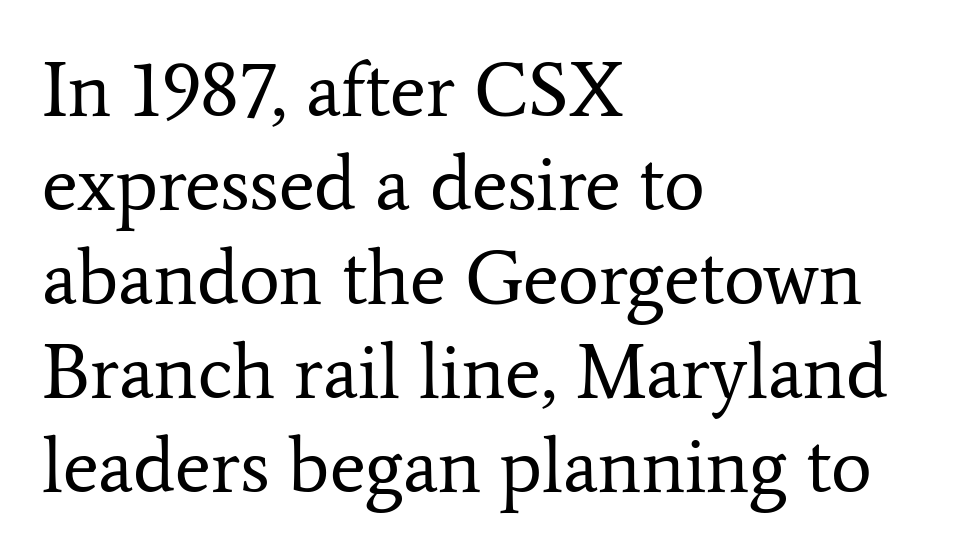
Q: Is the text bold? A: No.
Q: Is the text italic (slanted)? A: No, it is upright.
Q: Is the typeface a serif or a sans-serif typeface? A: Serif.
Q: Is the text underlined? A: No.
Q: How is the paragraph aligned? A: Left-aligned.
Q: Is the spacing between letters normal or unusually wide? A: Normal.
Q: Width (condensed, normal, or wide)? A: Normal.
Q: Stroke contrast? A: Low.
Q: x-height? A: Medium.
Q: Monospaced? A: No.
